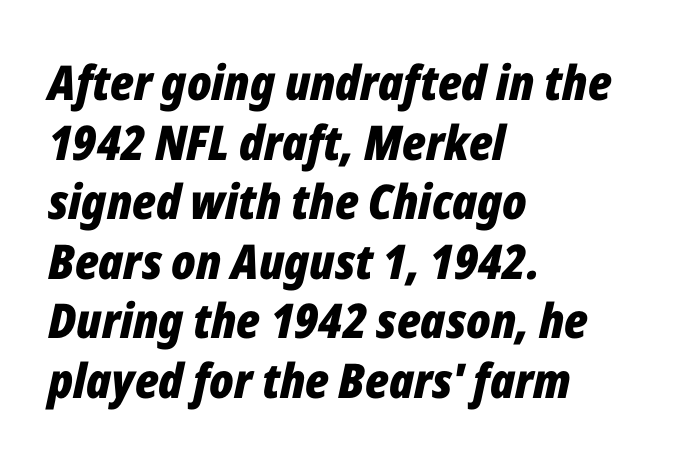
The image shows 48 px bold, condensed type, italic (leaning right); set left-aligned, line spacing 1.24x, normal letter spacing, not underlined; low stroke contrast and a medium x-height.
